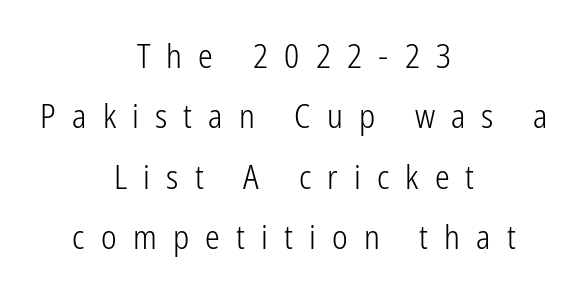
The image shows 33 px light, condensed sans-serif type, upright; set centered, line spacing 1.83x, unusually wide letter spacing (+0.49 em), not underlined; low stroke contrast and a medium x-height.
